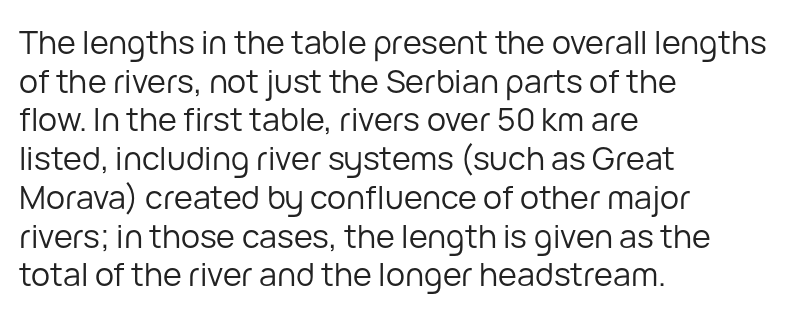
These lines are rendered in a variable-pitch font. The weight tops out at a normal text grade. Spacing between characters is what you'd get straight out of the box. The baseline area is clear.
